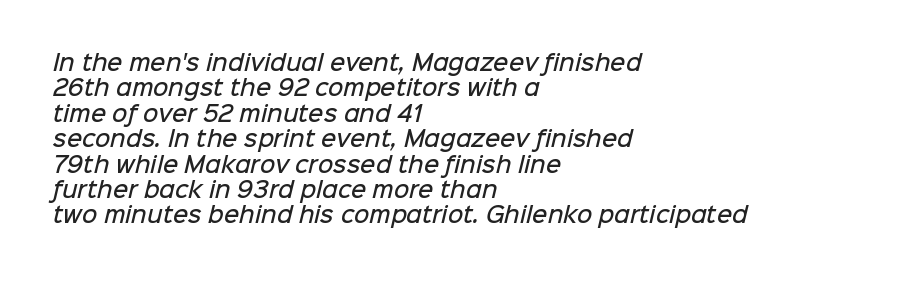
{"bold": "semi", "underline": "no", "align": "left", "line_spacing_ratio": 1.21, "letter_spacing": "normal", "letter_spacing_em": 0.0, "glyph_px": 21}
